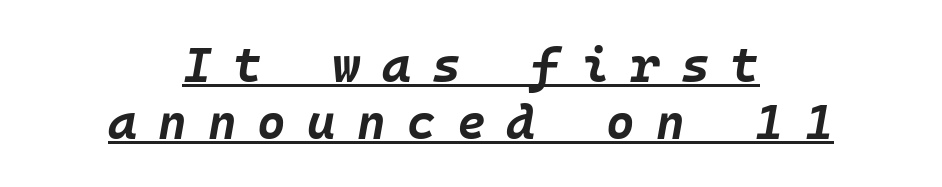
Slanted lettering throughout. This rendering features underlined lettering. Inter-character spacing is expanded well beyond the font's built-in metrics. Students, this is bold: see how much ink each stroke carries.
